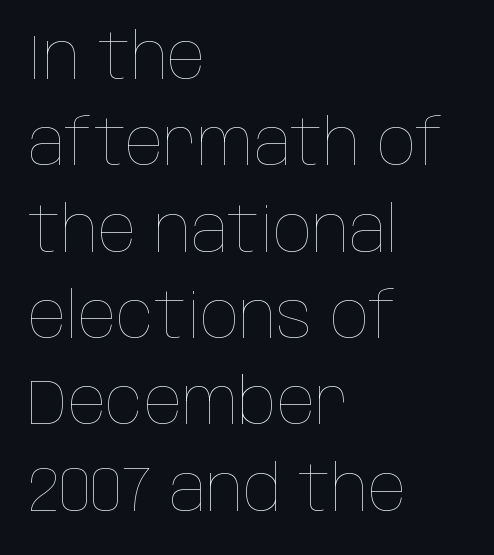
{"italic": "no", "bold": "no", "weight": "thin", "width": "condensed", "stroke_contrast": "low", "x_height": "large", "monospaced": "no", "underline": "no", "align": "left", "line_spacing": "normal", "line_spacing_ratio": 1.37, "letter_spacing": "normal", "letter_spacing_em": 0.0, "glyph_px": 63}
